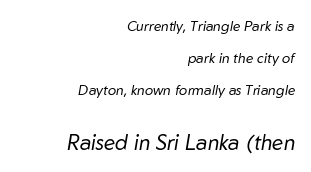
A typesetter would call this zero additional tracking. The lettering tilts uniformly, giving the passage an italic look. The rendering enlarges the type as you move from the upper chunk to the lower. The rag falls on the left side of this text block.
